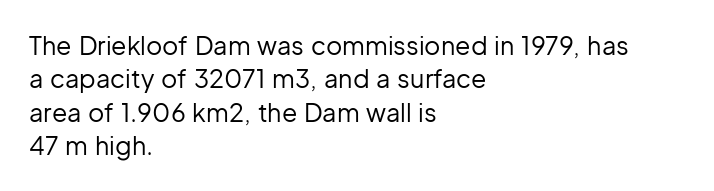
The image shows 25 px text type, upright; set left-aligned, normal line spacing (1.34x), normal letter spacing, not underlined.
